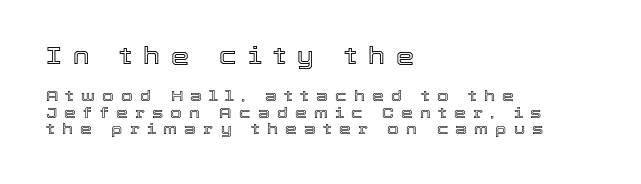
{"italic": "no", "underline": "no", "align": "left", "line_spacing": "tight", "line_spacing_ratio": 1.09, "letter_spacing": "wide", "letter_spacing_em": 0.48, "larger_block": "first", "size_ratio": 1.53, "glyph_px": 23}
